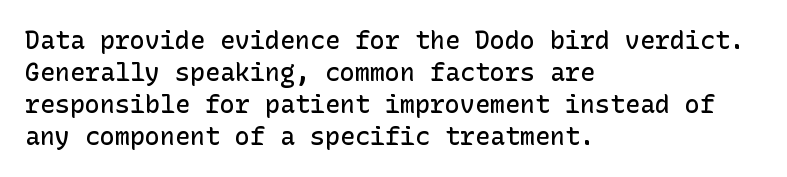
{"italic": "no", "bold": "semi", "underline": "no", "align": "left", "line_spacing": "normal", "line_spacing_ratio": 1.28, "letter_spacing": "normal", "letter_spacing_em": 0.0, "glyph_px": 25}
